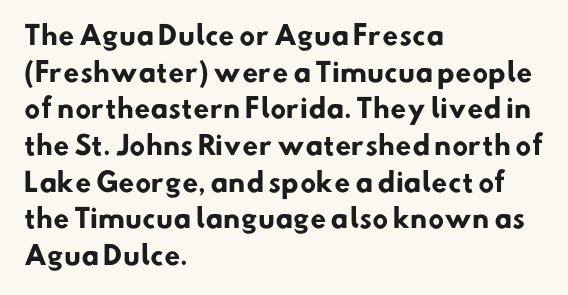
The image shows 26 px bold type; set left-aligned, normal line spacing (1.41x), normal letter spacing, not underlined.
